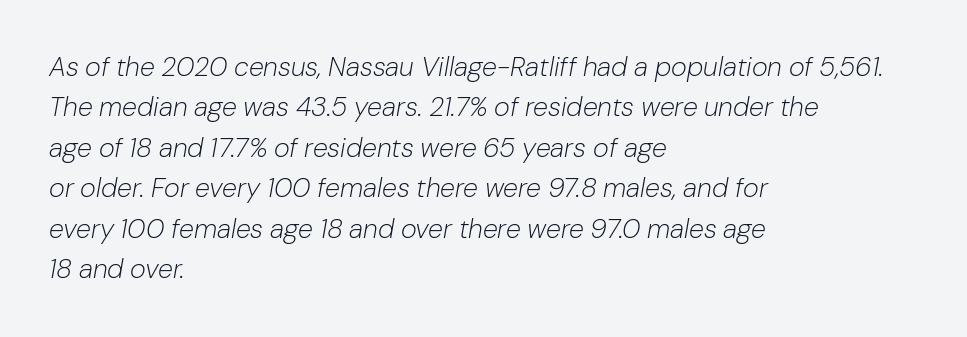
Q: Is the text bold? A: No.
Q: Is the text italic (slanted)? A: Yes, it leans right by about 10 degrees.
Q: Is the text underlined? A: No.
Q: How is the paragraph aligned? A: Left-aligned.
Q: Is the spacing between letters normal or unusually wide? A: Normal.
Q: Is the spacing between lines tight, normal or loose? A: Normal.
